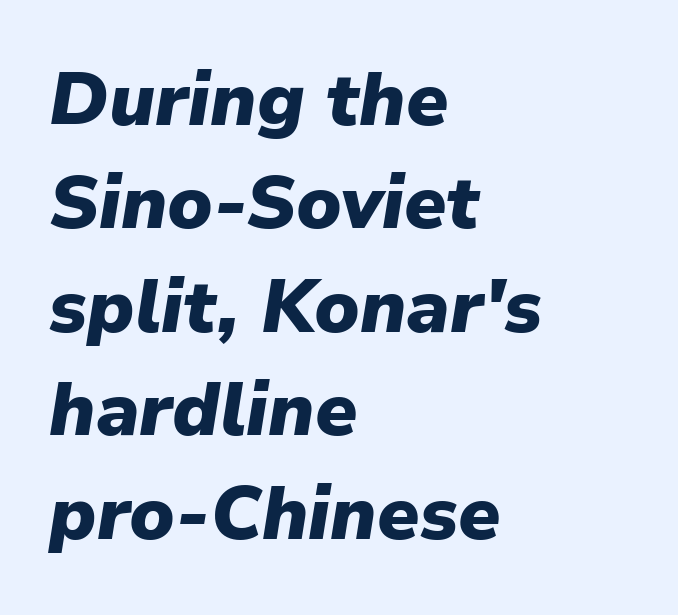
The image shows 75 px heavy type, italic (leaning right); set left-aligned, normal line spacing (1.38x), normal letter spacing, not underlined; low stroke contrast and a medium x-height.
